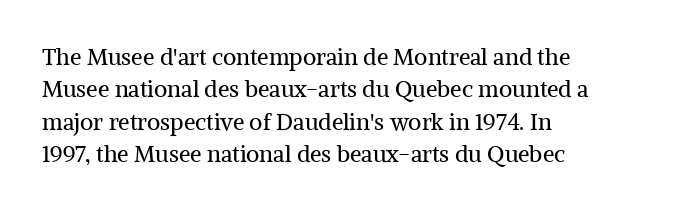
The image shows 23 px text type, upright; set left-aligned, normal line spacing (1.41x), normal letter spacing, not underlined.
